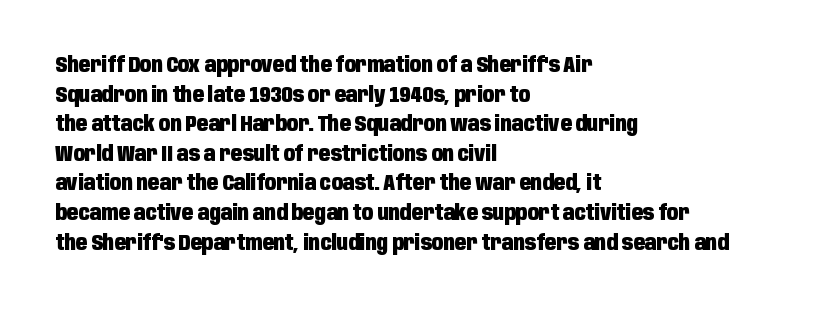
{"italic": "no", "bold": "yes", "underline": "no", "align": "left", "line_spacing": "normal", "line_spacing_ratio": 1.41, "letter_spacing": "normal", "letter_spacing_em": 0.0, "glyph_px": 21}
